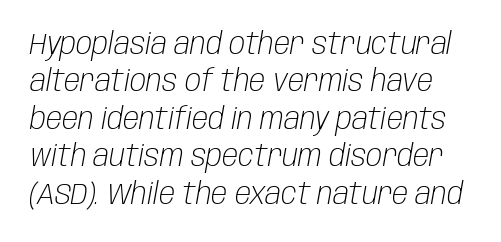
The image shows 30 px light, condensed type, italic (leaning right); set normal line spacing (1.25x), normal letter spacing, not underlined; low stroke contrast and a large x-height.
